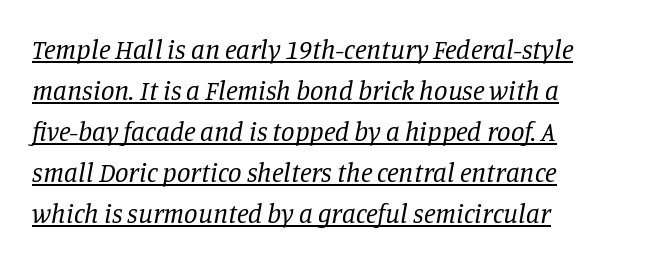
{"italic": "yes", "lean": "right", "slant_degrees": 11, "bold": "no", "underline": "yes", "align": "left", "line_spacing": "normal", "line_spacing_ratio": 1.52, "letter_spacing": "normal", "letter_spacing_em": 0.0, "glyph_px": 27}
